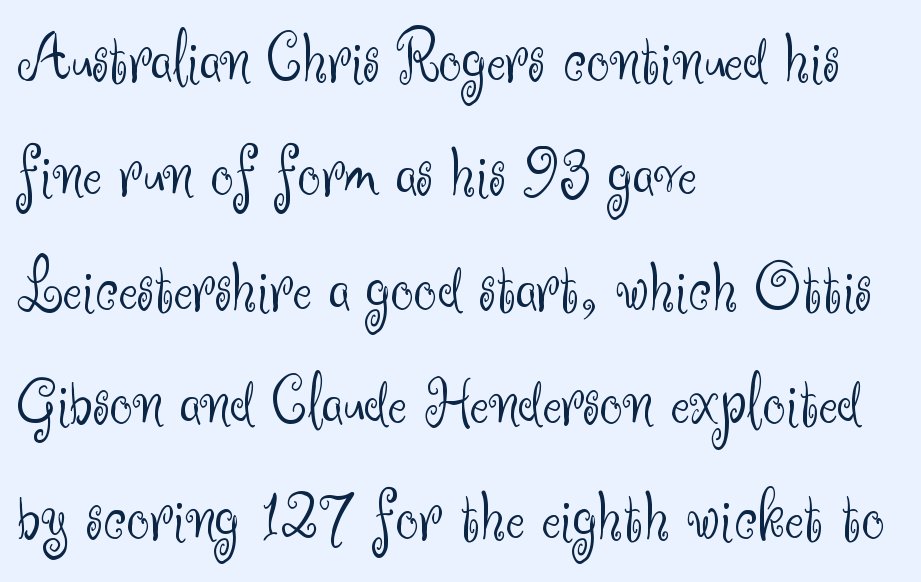
Q: Is the text bold? A: No.
Q: Is the text italic (slanted)? A: No, it is upright.
Q: Is the typeface a serif or a sans-serif typeface? A: Sans-serif.
Q: Is the text underlined? A: No.
Q: How is the paragraph aligned? A: Left-aligned.
Q: Is the spacing between letters normal or unusually wide? A: Normal.
Q: Is the spacing between lines tight, normal or loose? A: Normal.
Q: Width (condensed, normal, or wide)? A: Normal.
Q: Stroke contrast? A: Medium.
Q: x-height? A: Small.
Q: Monospaced? A: No.
